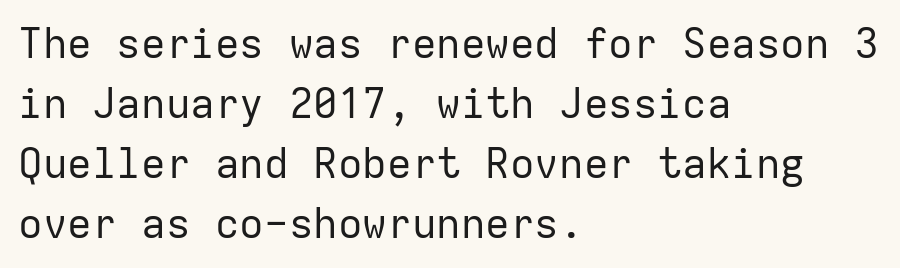
Q: Is the text bold? A: No.
Q: Is the text italic (slanted)? A: No, it is upright.
Q: Is the typeface a serif or a sans-serif typeface? A: Sans-serif.
Q: Is the text underlined? A: No.
Q: How is the paragraph aligned? A: Left-aligned.
Q: Is the spacing between letters normal or unusually wide? A: Normal.
Q: Is the spacing between lines tight, normal or loose? A: Normal.
Q: Width (condensed, normal, or wide)? A: Normal.
Q: Stroke contrast? A: Low.
Q: x-height? A: Medium.
Q: Monospaced? A: Yes.
